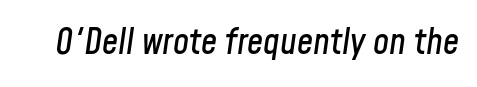
{"italic": "yes", "lean": "right", "slant_degrees": 8, "width": "condensed", "stroke_contrast": "low", "x_height": "medium", "monospaced": "no", "underline": "no", "letter_spacing": "normal", "letter_spacing_em": 0.0, "glyph_px": 36}
